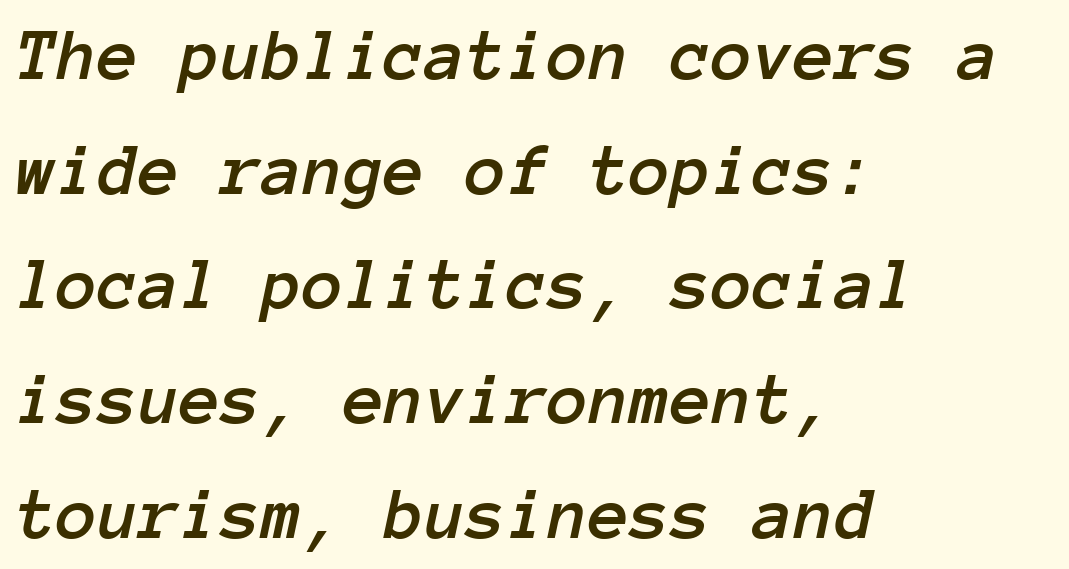
Glyph-to-glyph distance matches everyday printed text. The specimen omits any rule beneath the text block's lines. The passage shown stacks its lines at a standard gap. Compared with ordinary roman type, these characters are visibly tilted. All the whitespace from short lines collects on the right. Here the designer chose a console-style face with uniform glyph widths.
